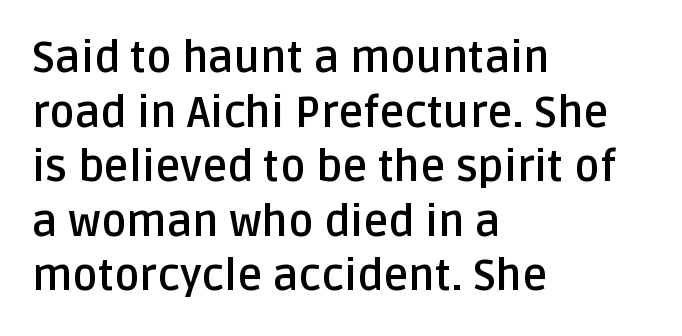
The letters carry no serifs — their stems end cleanly without finishing strokes. Students, observe: this is what conventionally led text looks like. A bare baseline throughout the passage. The strokes are fattened all the way to bold. Is this a fixed-width face? No — the glyphs have proportional, varying widths.
